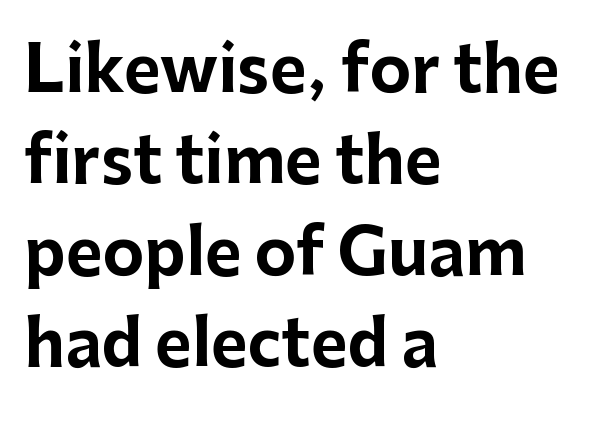
Plenty of ink on the page — the face is bold. The passage shown has conventional tracking throughout. A normal amount of white space separates one row of letters from the next. No italicization has been applied; the sample stays upright.
